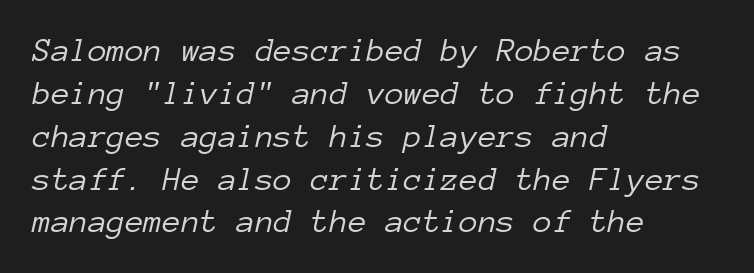
{"italic": "yes", "lean": "right", "slant_degrees": 12, "bold": "no", "weight": "light", "width": "normal", "stroke_contrast": "low", "x_height": "medium", "monospaced": "yes", "underline": "no", "align": "left", "line_spacing": "normal", "line_spacing_ratio": 1.26, "letter_spacing": "normal", "letter_spacing_em": 0.0, "glyph_px": 34}
